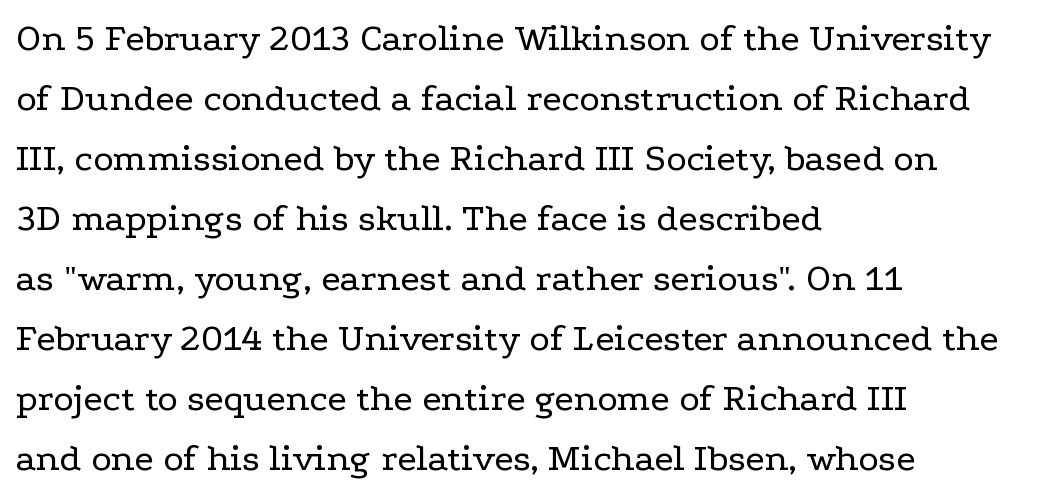
Vertical strokes here are truly vertical. Regular leading. Counters stay open thanks to moderate or lighter strokes. This is serif lettering, the kind often seen in printed books.
